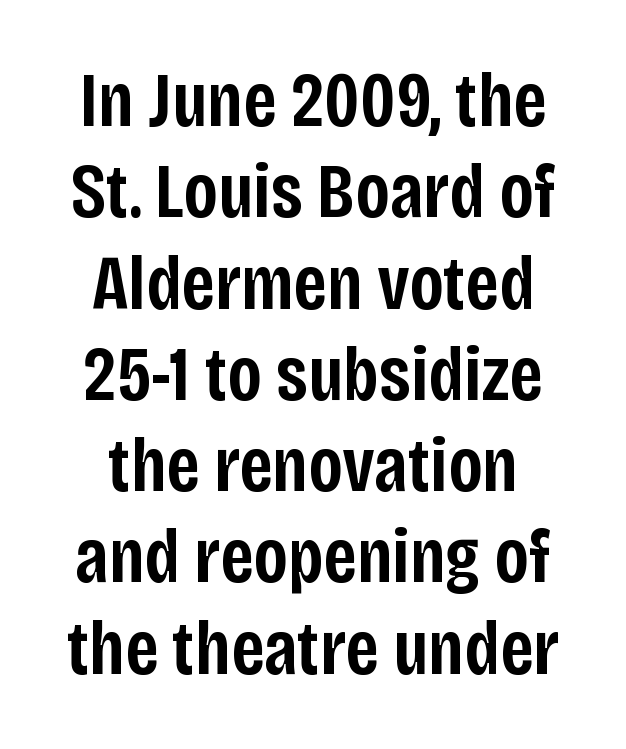
{"serif": "no", "italic": "no", "bold": "semi", "weight": "semibold", "width": "condensed", "stroke_contrast": "low", "x_height": "large", "monospaced": "no", "underline": "no", "line_spacing_ratio": 1.17, "letter_spacing": "normal", "letter_spacing_em": 0.0, "glyph_px": 78}
